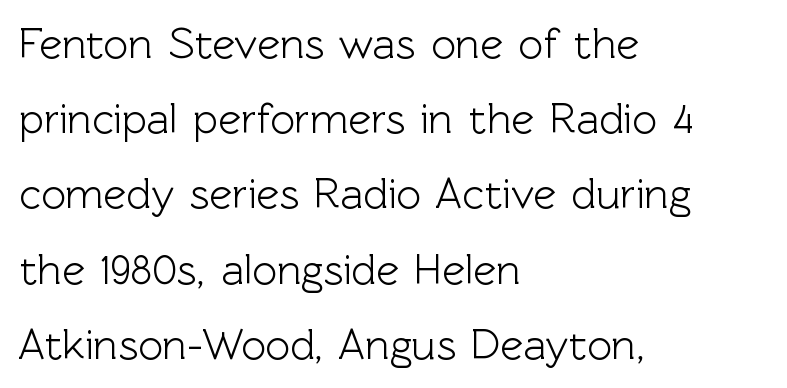
Is there any slant? The stems are plumb. The letters sit at their default tracking, neither squeezed nor spread. Line beginnings align vertically; line endings do not. Observe the absence of serifs on each vertical stroke in this sample. The letters advance in unequal steps, a hallmark of proportional type. A clean baseline with only descenders dipping below it.
